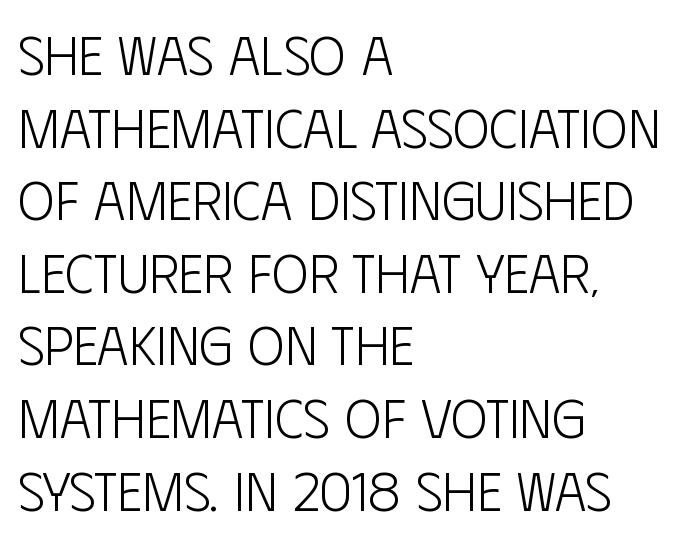
The image shows 55 px light, condensed sans-serif type, upright; set left-aligned, normal line spacing (1.32x), normal letter spacing, not underlined; low stroke contrast and a large x-height.
